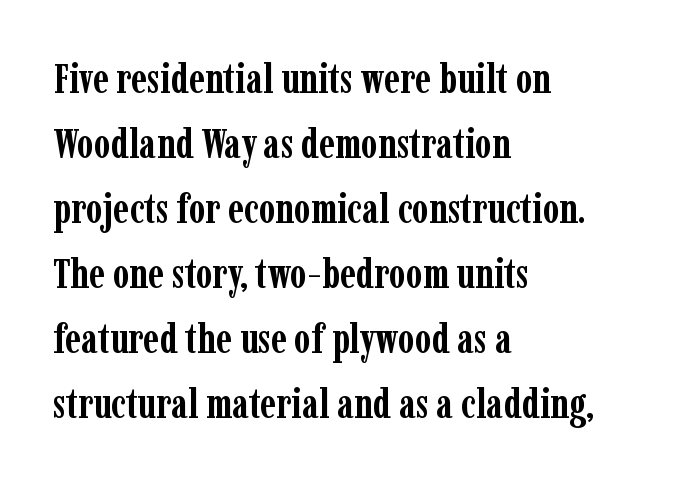
The type sits square on the baseline with zero lean. Notice how descenders clear the ascenders below comfortably — that's standard leading. The lines are quadded left. Here the designer chose a conventional face with non-uniform glyph widths. Small tapered or slab feet sit at the stroke ends, so this counts as serif. You could call the tracking neutral — neither tight nor loose.
